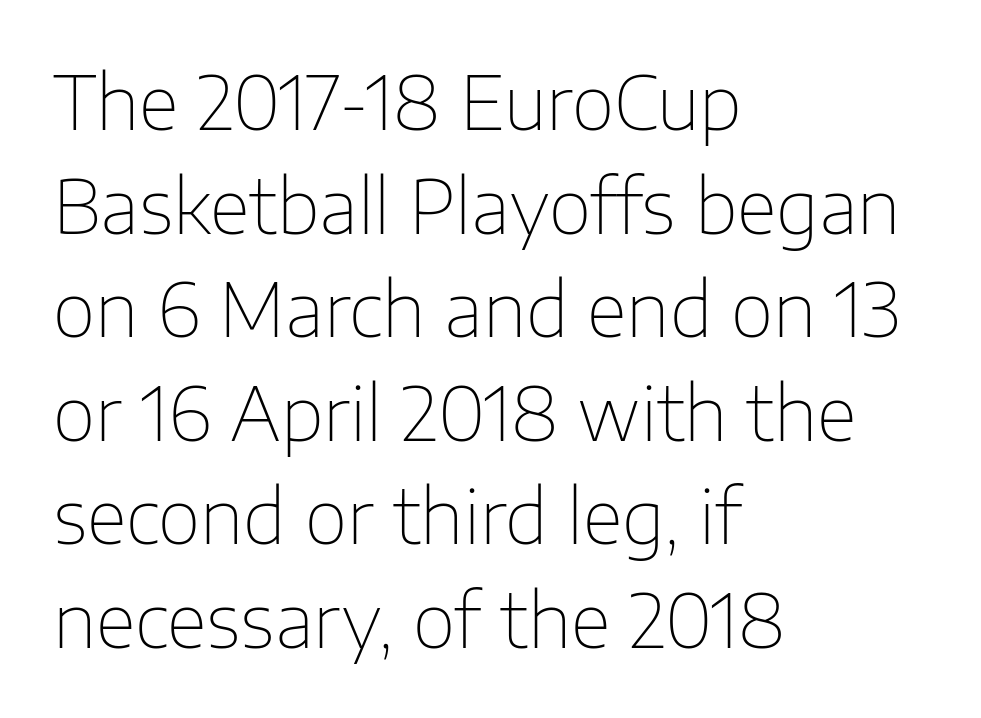
To sum up the face: it is a sans, with no serifs. The font is comparable to plain body text, perhaps lighter. Nope, not italic — everything's standing straight. Leading: standard. The rendering anchors every line to the left-hand side.
